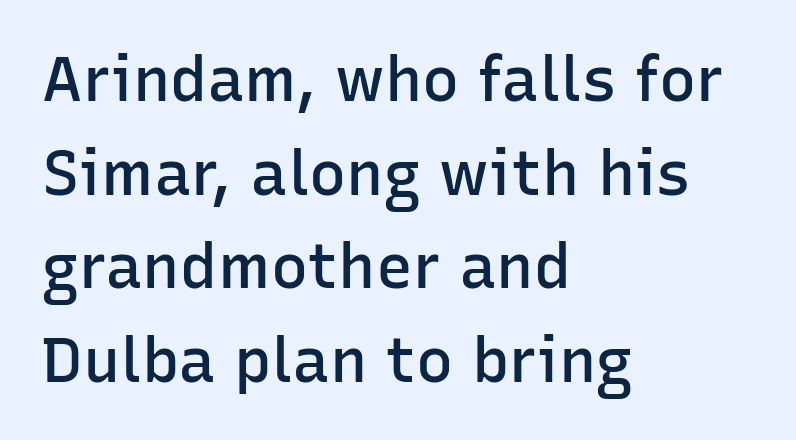
The designer went with a sans here, leaving each stem footless. Spacing between characters is what you'd get straight out of the box. Regular leading. The words here are not underlined.
